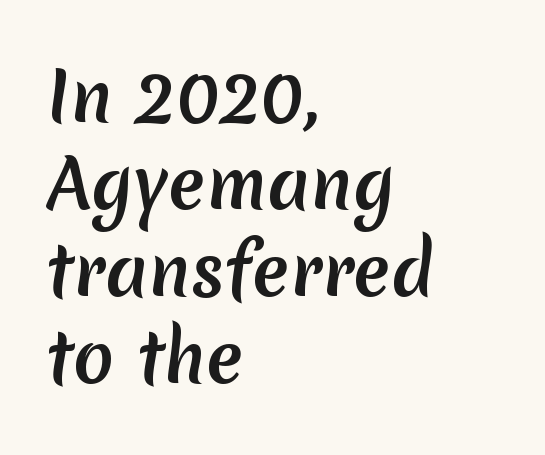
Honestly, the letter spacing is just normal — you wouldn't notice it. Honestly, the row spacing looks completely unremarkable. Descenders are the only things crossing below the line. Character widths vary here, with narrow letters taking less room than wide ones. Serifs: no, the terminals of the letterforms are clean. This rendering uses left alignment, leaving the right contour irregular.
